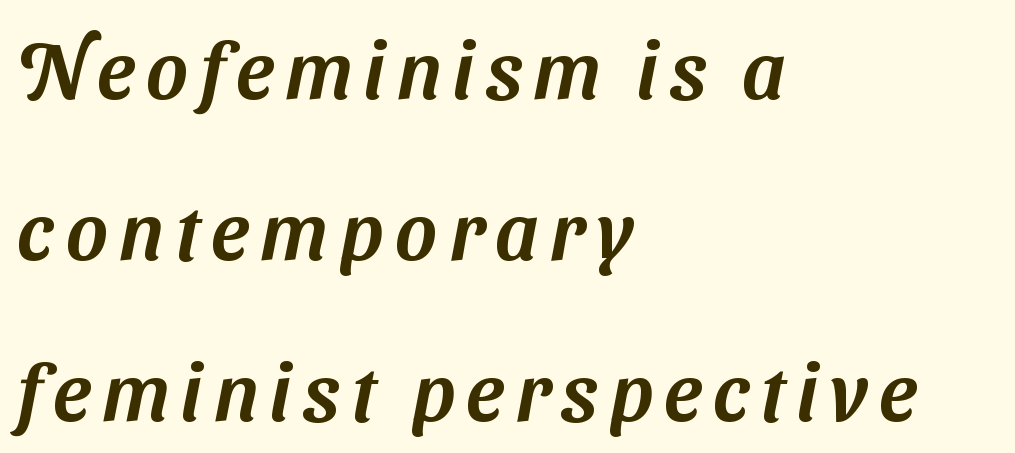
This sample is left-justified, so line endings fall wherever the words run out. Check where the strokes stop: nothing finishes them off — pure sans. These lines are rendered in a variable-pitch font. Each new line begins a long way beneath the previous one. Decoration check: the copy has no underline.
